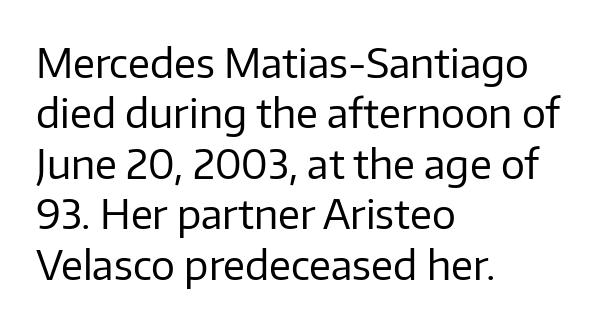
Q: Is the text bold? A: No.
Q: Is the text italic (slanted)? A: No, it is upright.
Q: Is the typeface a serif or a sans-serif typeface? A: Sans-serif.
Q: Is the text underlined? A: No.
Q: How is the paragraph aligned? A: Left-aligned.
Q: Is the spacing between letters normal or unusually wide? A: Normal.
Q: Is the spacing between lines tight, normal or loose? A: Normal.
Q: Width (condensed, normal, or wide)? A: Normal.
Q: Stroke contrast? A: Low.
Q: x-height? A: Medium.
Q: Monospaced? A: No.
